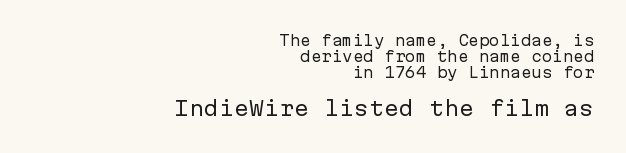
The image shows 20 px text type, upright; set right-aligned, tight line spacing (1.15x), normal letter spacing, not underlined; the second (bottom) block is 1.43x larger.
